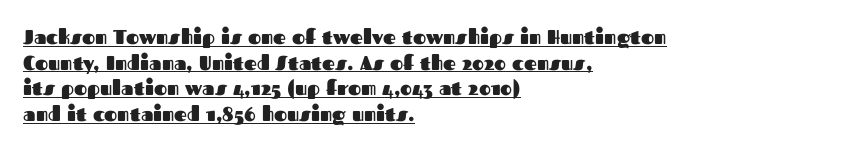
Q: Is the text bold? A: Yes.
Q: Is the text italic (slanted)? A: No, it is upright.
Q: Is the text underlined? A: Yes.
Q: How is the paragraph aligned? A: Left-aligned.
Q: Is the spacing between letters normal or unusually wide? A: Normal.
Q: Is the spacing between lines tight, normal or loose? A: Normal.
